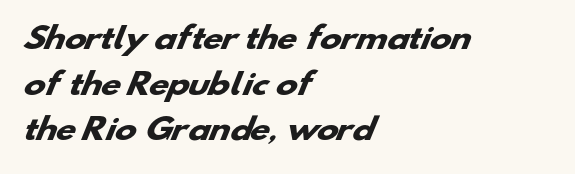
The glyphs have the mass of a bold cut. The rendering anchors every line to the left-hand side. Tracking here is standard; glyphs follow each other at the usual distance. Whoever set this chose a conventional vertical rhythm. Regarding serifs, this sample does without them.
